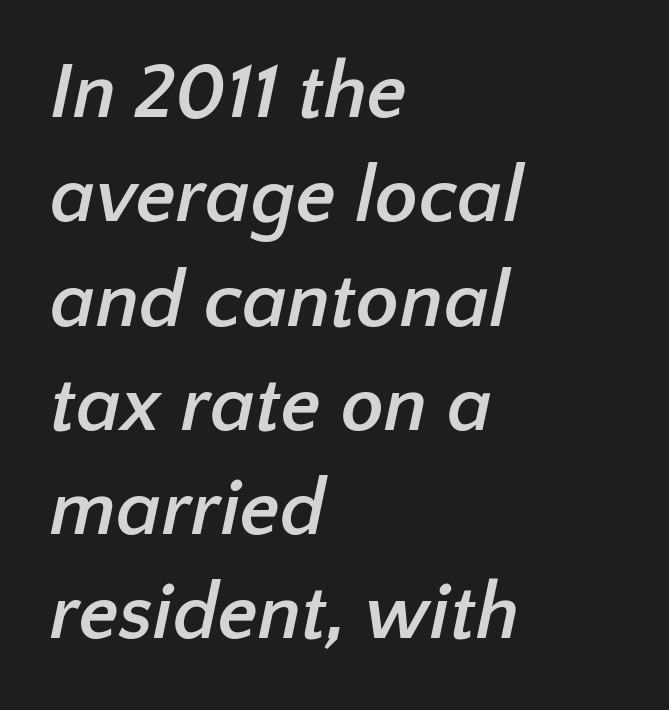
The image shows 79 px semibold sans-serif type; set left-aligned, normal line spacing (1.32x), normal letter spacing, not underlined; low stroke contrast and a medium x-height.
